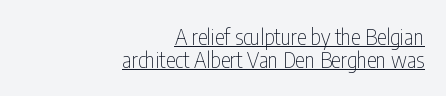
Q: Is the text bold? A: No.
Q: Is the text italic (slanted)? A: No, it is upright.
Q: Is the text underlined? A: Yes.
Q: How is the paragraph aligned? A: Right-aligned.
Q: Is the spacing between letters normal or unusually wide? A: Normal.
Q: Is the spacing between lines tight, normal or loose? A: Tight.
